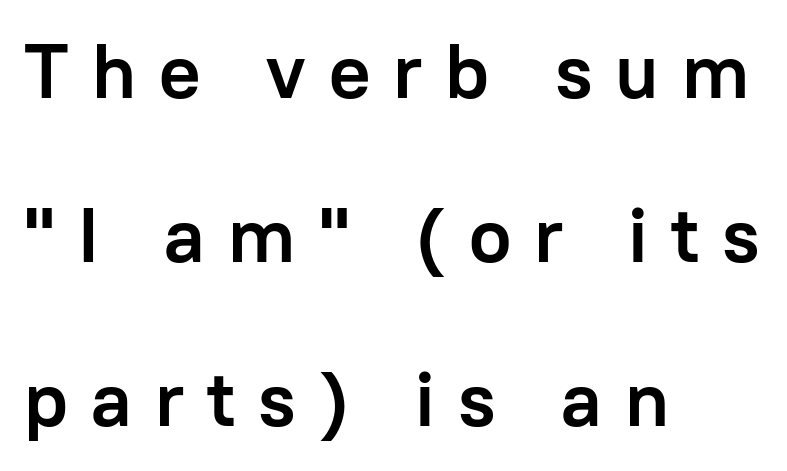
The image shows 77 px semibold sans-serif type, upright; set left-aligned, loose line spacing (2.13x), unusually wide letter spacing (+0.3 em), not underlined; low stroke contrast and a medium x-height.
